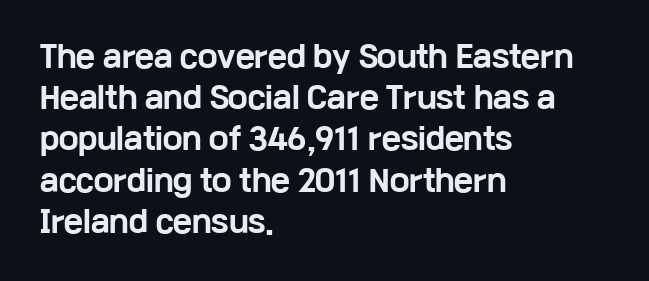
The image shows 29 px bold, wide sans-serif type, upright; set left-aligned, normal line spacing (1.42x), normal letter spacing, not underlined; low stroke contrast and a medium x-height.
